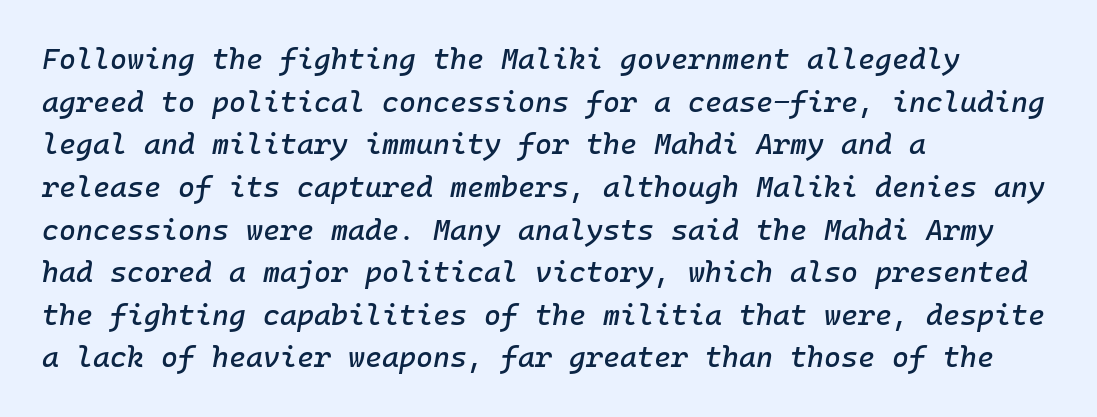
The glyphs are unaccompanied by any horizontal stroke below them. This block has exactly the height ordinary leading produces. Students, note that the glyphs here touch the page at normal intervals. The paragraph has a hard left edge and a soft right edge. The letters are slanted; this is an italic face.
